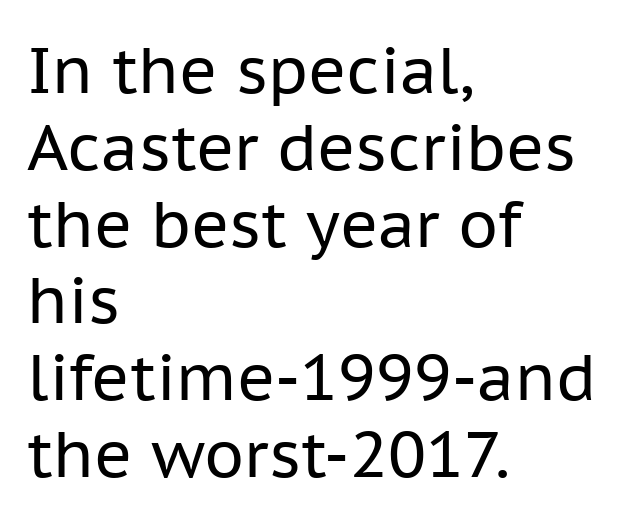
{"serif": "no", "italic": "no", "bold": "no", "weight": "regular", "width": "normal", "stroke_contrast": "low", "x_height": "medium", "monospaced": "no", "underline": "no", "align": "left", "line_spacing_ratio": 1.2, "letter_spacing": "normal", "letter_spacing_em": 0.0, "glyph_px": 64}
